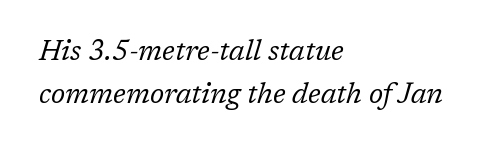
Does the type have serifs? Yes, each stem ends in a small foot. Plain, unruled lines of type. Which margin do the lines hug? The left one — the right edge is uneven. The line-height multiplier appears to be the usual default. Words appear dense and cohesive because spacing is normal. Stems and bowls with no extra thickness — not bold.
